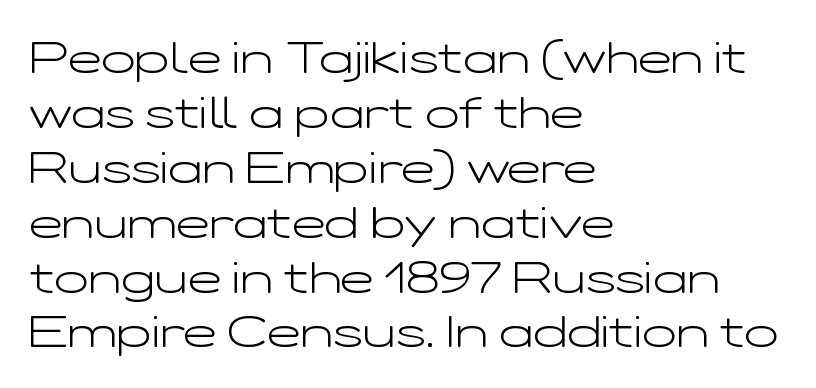
Q: Is the text bold? A: No.
Q: Is the text italic (slanted)? A: No, it is upright.
Q: Is the typeface a serif or a sans-serif typeface? A: Sans-serif.
Q: Is the text underlined? A: No.
Q: How is the paragraph aligned? A: Left-aligned.
Q: Is the spacing between letters normal or unusually wide? A: Normal.
Q: Width (condensed, normal, or wide)? A: Wide.
Q: Stroke contrast? A: Low.
Q: x-height? A: Medium.
Q: Monospaced? A: No.
